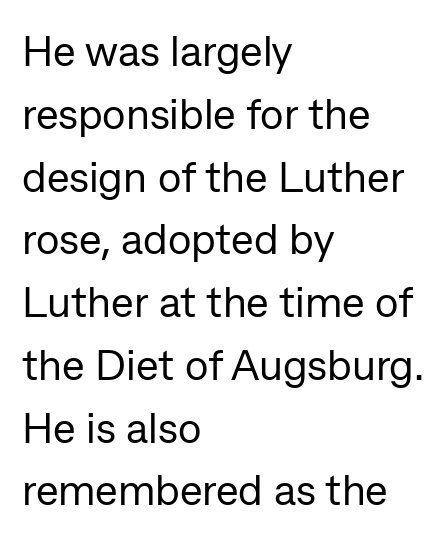
The image shows 43 px regular-weight sans-serif type, upright; set left-aligned, normal line spacing (1.46x), normal letter spacing, not underlined; low stroke contrast and a medium x-height.
